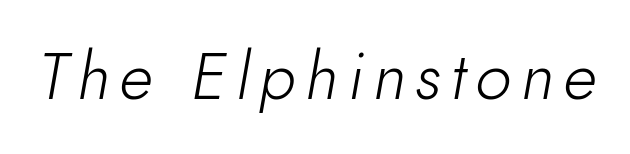
Q: Is the text bold? A: No.
Q: Is the text italic (slanted)? A: Yes, it leans right by about 10 degrees.
Q: Is the text underlined? A: No.
Q: Width (condensed, normal, or wide)? A: Normal.
Q: Stroke contrast? A: Low.
Q: x-height? A: Small.
Q: Monospaced? A: No.
